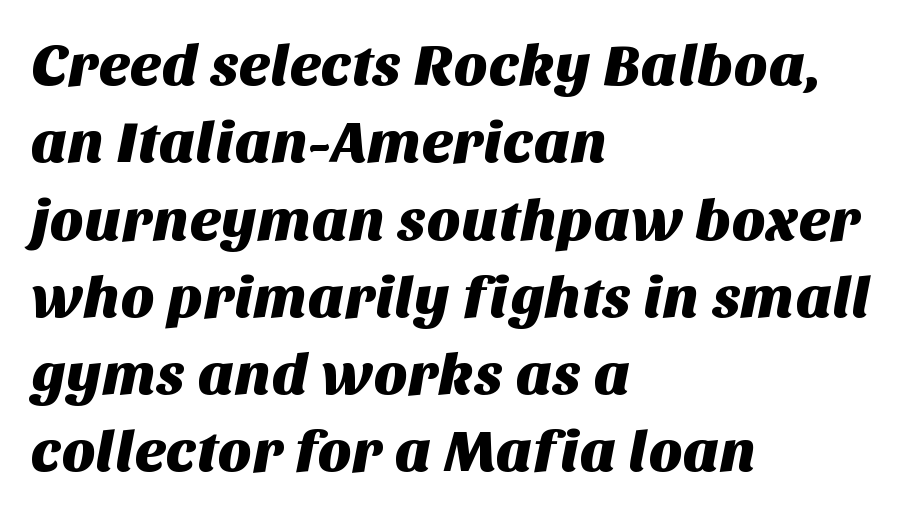
{"serif": "no", "width": "normal", "stroke_contrast": "medium", "x_height": "large", "monospaced": "no", "underline": "no", "align": "left", "line_spacing": "normal", "line_spacing_ratio": 1.31, "letter_spacing": "normal", "letter_spacing_em": 0.0, "glyph_px": 59}
